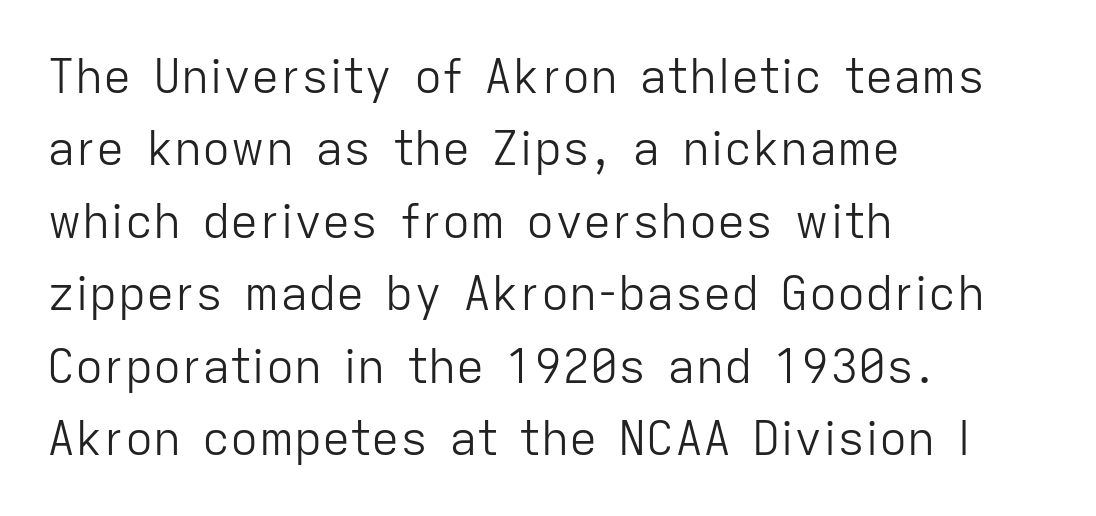
Q: Is the text bold? A: No.
Q: Is the text italic (slanted)? A: No, it is upright.
Q: Is the typeface a serif or a sans-serif typeface? A: Sans-serif.
Q: Is the text underlined? A: No.
Q: How is the paragraph aligned? A: Left-aligned.
Q: Is the spacing between letters normal or unusually wide? A: Normal.
Q: Is the spacing between lines tight, normal or loose? A: Normal.
Q: Width (condensed, normal, or wide)? A: Normal.
Q: Stroke contrast? A: Low.
Q: x-height? A: Medium.
Q: Monospaced? A: No.
